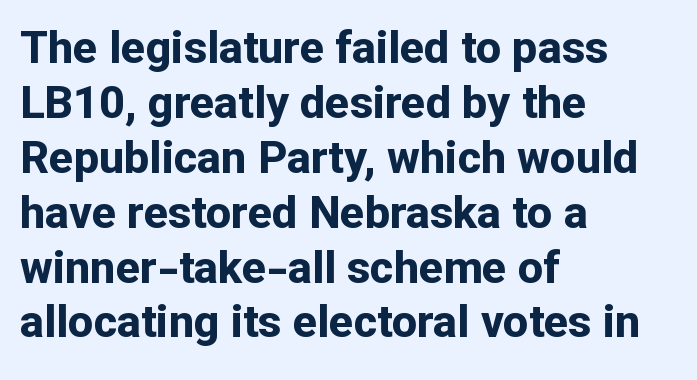
The image shows 45 px bold sans-serif type, upright; set left-aligned, line spacing 1.22x, normal letter spacing, not underlined; low stroke contrast and a medium x-height.
